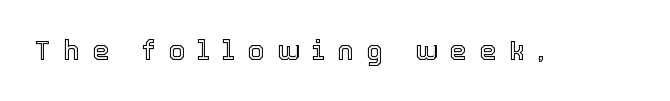
{"italic": "no", "underline": "no", "letter_spacing": "wide", "letter_spacing_em": 0.47, "glyph_px": 27}
